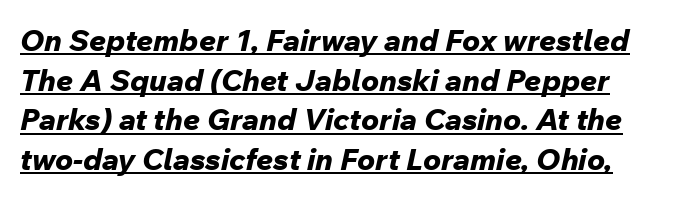
The image shows 30 px bold type, italic (leaning right); set normal line spacing (1.32x), normal letter spacing, underlined; low stroke contrast and a medium x-height.
